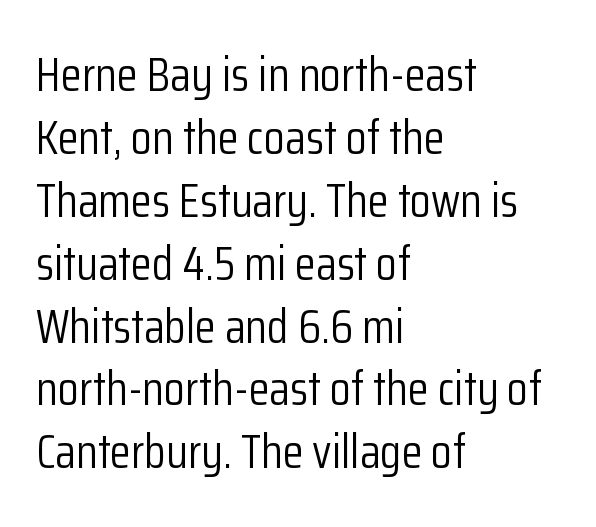
The image shows 48 px light, condensed sans-serif type, upright; set left-aligned, normal line spacing (1.31x), normal letter spacing, not underlined; low stroke contrast and a medium x-height.
